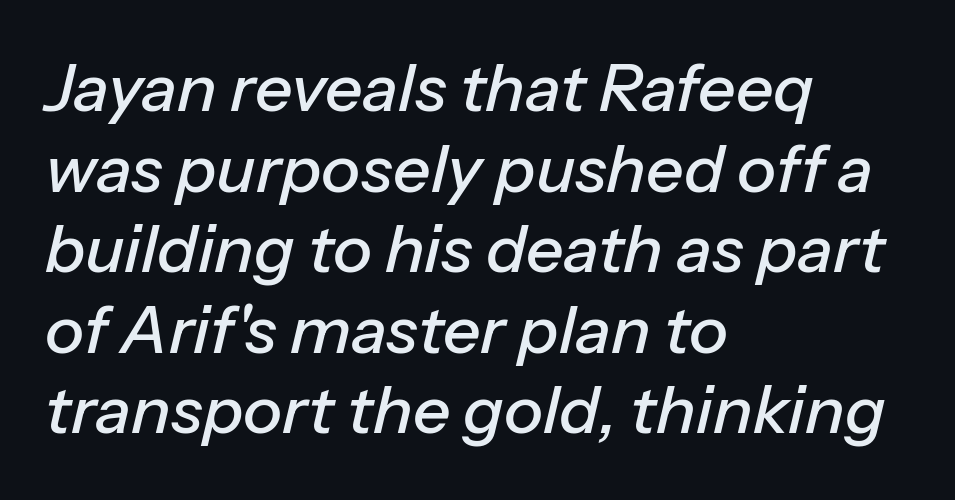
The image shows 66 px text type, italic (leaning right); set left-aligned, line spacing 1.22x, normal letter spacing, not underlined; low stroke contrast and a medium x-height.
